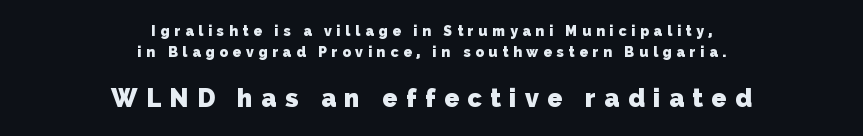
The image shows 25 px bold type; set centered, normal line spacing (1.48x), unusually wide letter spacing (+0.34 em), not underlined; the second (bottom) block is 1.79x larger.
